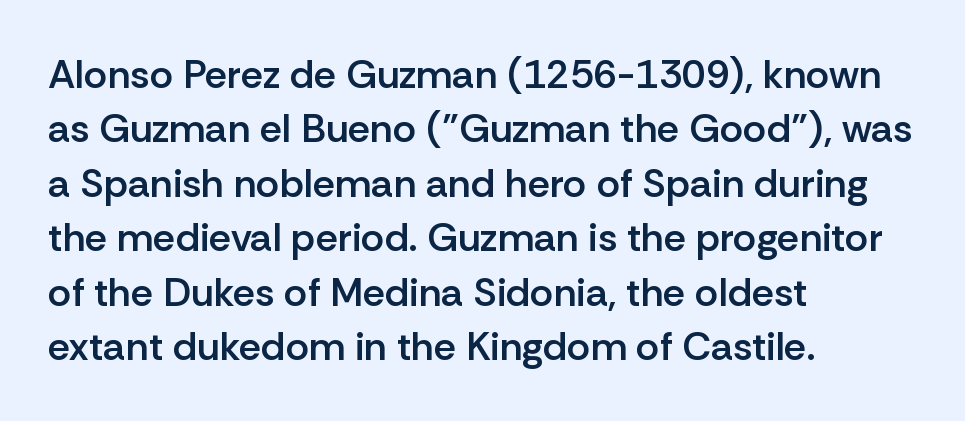
A typesetter would call this proportional, since set widths differ per character. The face used here is rendered with its standard letterfit. The typesetting leans somewhat heavy: a semibold. Rendered with straight, roman letterforms. In CSS terms this would be text-align: left. Descenders hang freely into open space.
